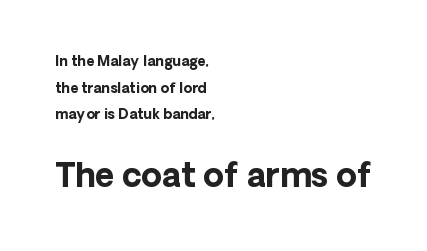
Q: Is the text bold? A: Yes.
Q: Is the text italic (slanted)? A: No, it is upright.
Q: Is the typeface a serif or a sans-serif typeface? A: Sans-serif.
Q: Is the text underlined? A: No.
Q: How is the paragraph aligned? A: Left-aligned.
Q: Is the spacing between letters normal or unusually wide? A: Normal.
Q: Is the spacing between lines tight, normal or loose? A: Loose.
Q: Which block of text is set in a larger size, the first (top) or the second (bottom)? A: The second (bottom) one.
Q: Width (condensed, normal, or wide)? A: Normal.
Q: Stroke contrast? A: Low.
Q: x-height? A: Medium.
Q: Monospaced? A: No.
